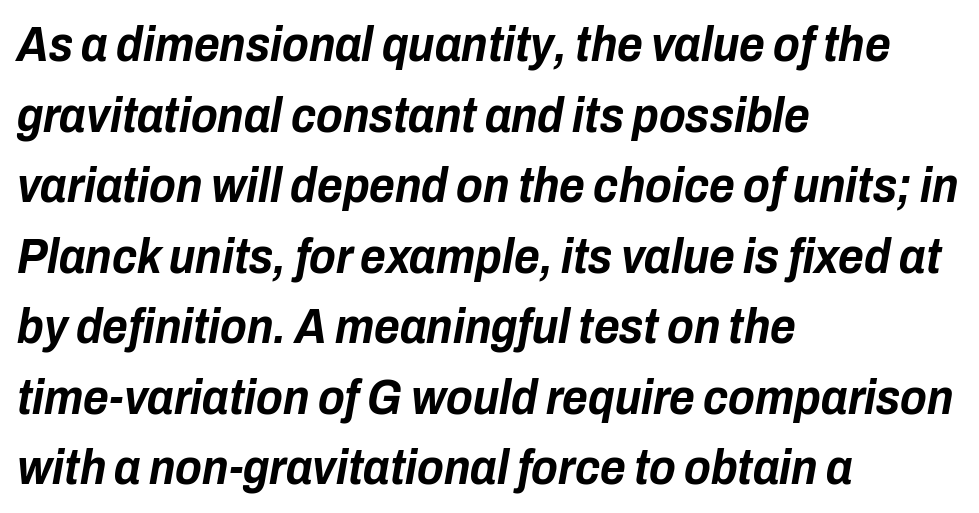
The rendering uses a bold face; every stroke is thick and dark. Unmarked baselines from the first word to the last. Where is the straight margin? On the left. Think of a printed novel: that variable character pitch is what you see here. Baseline-to-baseline distance is the conventional proportion of letter height. Honestly, the letter spacing is just normal — you wouldn't notice it.
